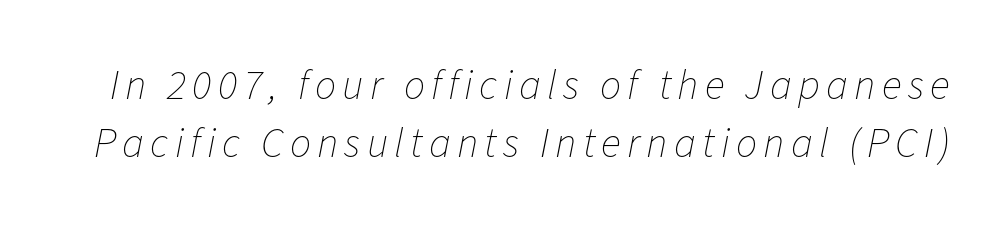
The image shows 42 px thin type, italic (leaning right); set normal line spacing (1.38x), not underlined; low stroke contrast and a medium x-height.
